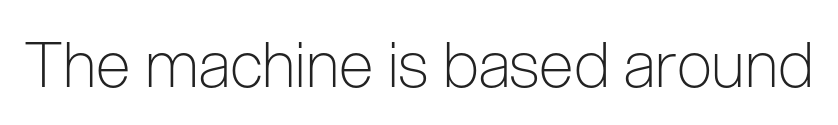
{"serif": "no", "italic": "no", "bold": "no", "weight": "light", "width": "condensed", "stroke_contrast": "low", "x_height": "medium", "monospaced": "no", "underline": "no", "letter_spacing": "normal", "letter_spacing_em": 0.0, "glyph_px": 63}
